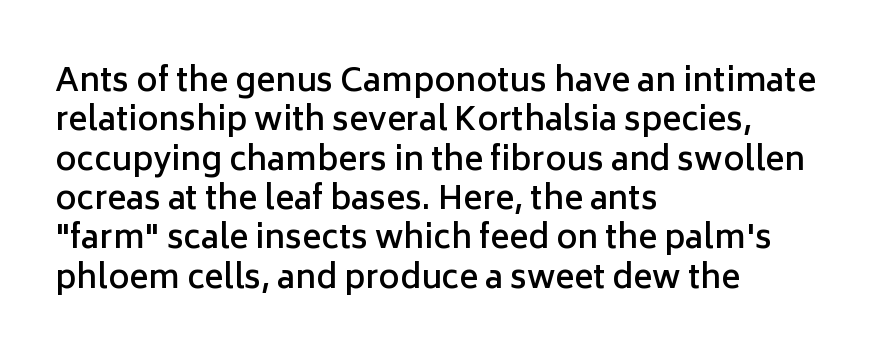
The gap between lines stays unmarked. Here the designer chose a conventional face with non-uniform glyph widths. Unlike italic type, these characters show no tilt at all. On the weight axis this lands at semibold, roughly 600. Default kerning and tracking; the words read as compact shapes. A sans-serif font was chosen for this passage.
